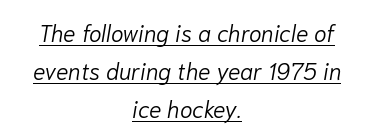
{"italic": "yes", "lean": "right", "slant_degrees": 10, "bold": "no", "underline": "yes", "align": "center", "line_spacing": "normal", "line_spacing_ratio": 1.66, "letter_spacing": "normal", "letter_spacing_em": 0.0, "glyph_px": 23}
